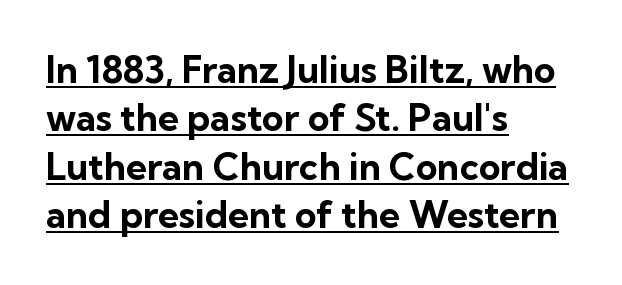
The image shows 37 px bold sans-serif type, upright; set left-aligned, normal line spacing (1.31x), normal letter spacing, underlined; low stroke contrast and a medium x-height.
